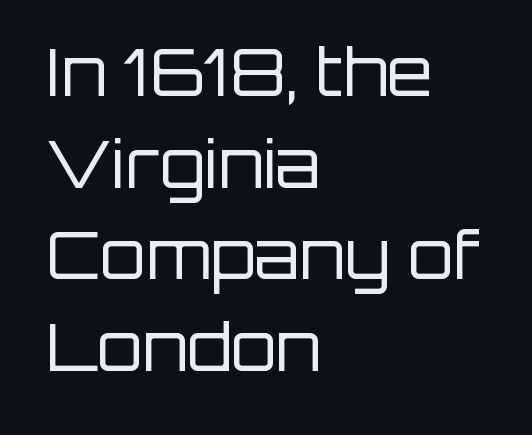
The image shows 66 px regular-weight sans-serif type, upright; set left-aligned, normal line spacing (1.39x), normal letter spacing, not underlined; low stroke contrast and a large x-height.
